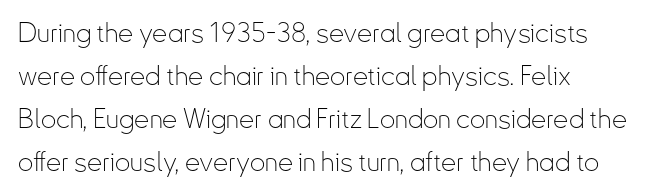
{"italic": "no", "bold": "no", "underline": "no", "align": "left", "line_spacing": "normal", "line_spacing_ratio": 1.59, "letter_spacing": "normal", "letter_spacing_em": 0.0, "glyph_px": 27}
